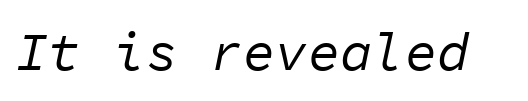
The image shows 54 px regular-weight type, italic (leaning right), monospaced; set normal letter spacing, not underlined; low stroke contrast and a medium x-height.
